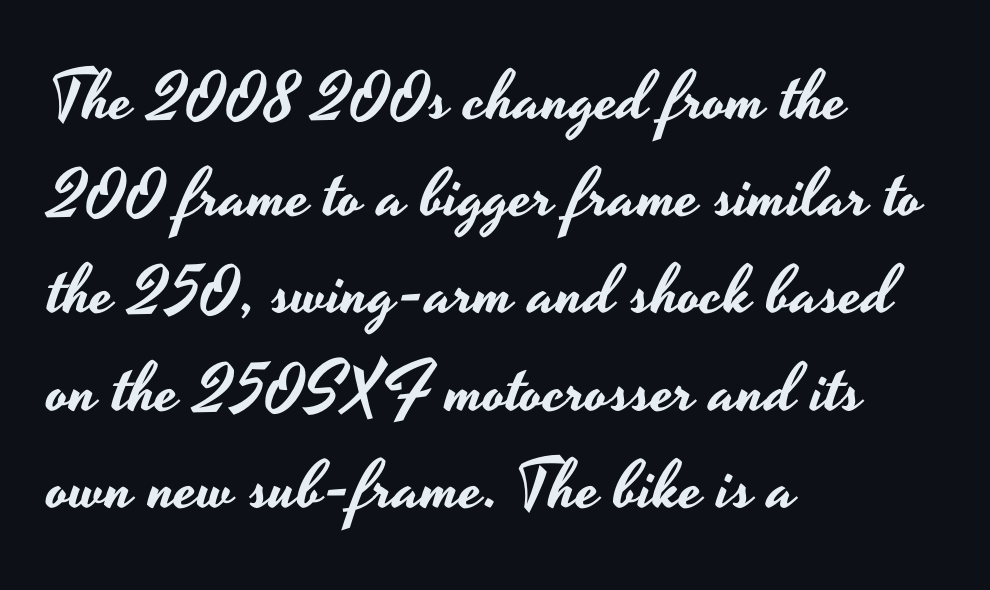
{"serif": "no", "width": "wide", "stroke_contrast": "low", "x_height": "small", "monospaced": "no", "underline": "no", "align": "left", "line_spacing": "normal", "line_spacing_ratio": 1.43, "letter_spacing": "normal", "letter_spacing_em": 0.0, "glyph_px": 68}
